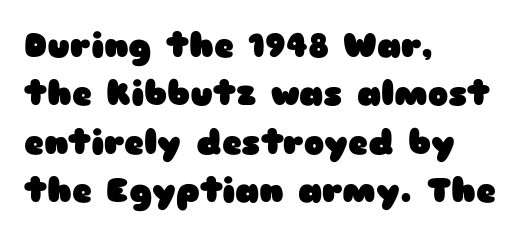
Q: Is the text bold? A: Yes.
Q: Is the text italic (slanted)? A: No, it is upright.
Q: Is the typeface a serif or a sans-serif typeface? A: Sans-serif.
Q: Is the text underlined? A: No.
Q: How is the paragraph aligned? A: Left-aligned.
Q: Is the spacing between letters normal or unusually wide? A: Normal.
Q: Is the spacing between lines tight, normal or loose? A: Normal.
Q: Width (condensed, normal, or wide)? A: Wide.
Q: Stroke contrast? A: Low.
Q: x-height? A: Medium.
Q: Monospaced? A: No.
